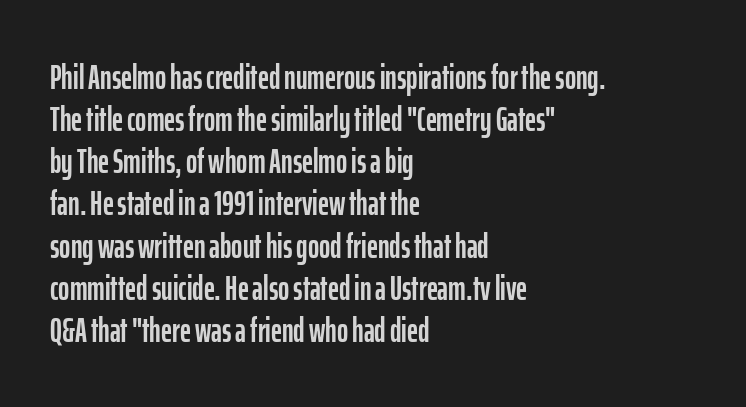
Q: Is the text italic (slanted)? A: No, it is upright.
Q: Is the typeface a serif or a sans-serif typeface? A: Sans-serif.
Q: Is the text underlined? A: No.
Q: How is the paragraph aligned? A: Left-aligned.
Q: Is the spacing between letters normal or unusually wide? A: Normal.
Q: Width (condensed, normal, or wide)? A: Condensed.
Q: Stroke contrast? A: Low.
Q: x-height? A: Medium.
Q: Monospaced? A: No.
